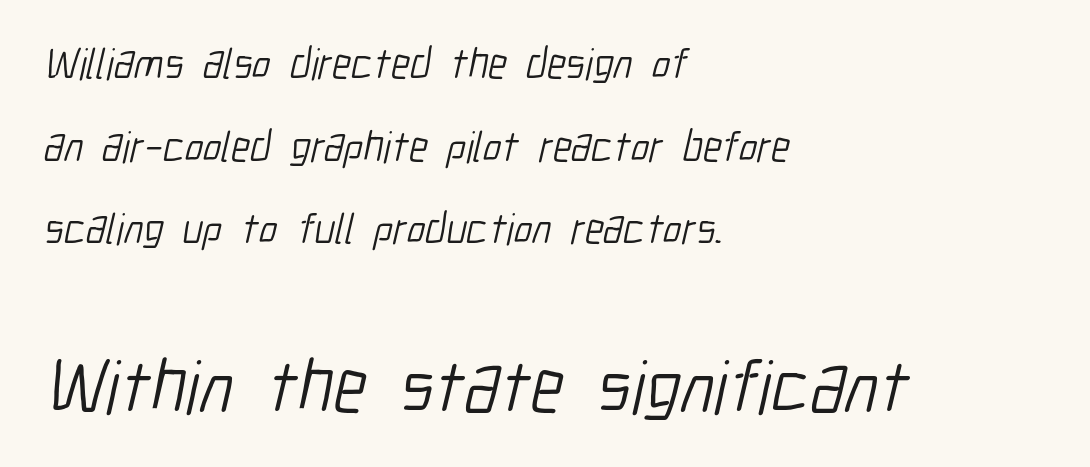
Looks like regular typesetting: each glyph gets only the width it needs. Small over large — that's the arrangement of the two blocks here. Each line starts at the same left margin while the right side varies. Nobody drew a line under any word here. You could fit nearly another row in the gap between these rows. Inter-character spacing is left at the font's built-in metrics.
